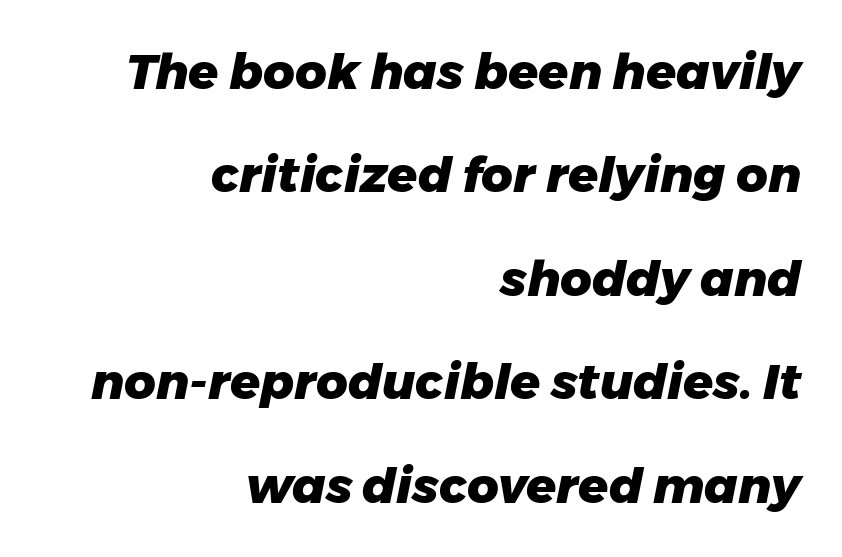
The image shows 49 px heavy type, italic (leaning right); set right-aligned, loose line spacing (2.11x), normal letter spacing, not underlined; low stroke contrast and a medium x-height.
